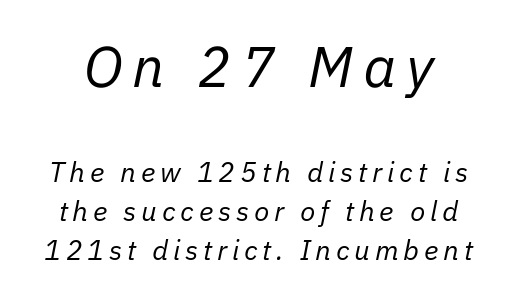
The image shows 57 px regular-weight type, italic (leaning right); set normal line spacing (1.39x), not underlined; the first (top) block is 2.04x larger; low stroke contrast and a medium x-height.
